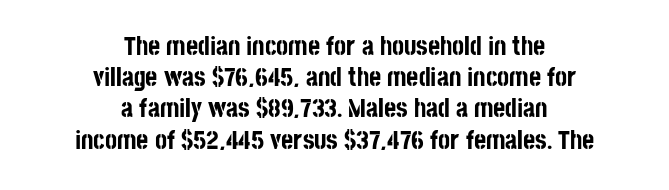
The image shows 26 px bold type, upright; set centered, line spacing 1.2x, normal letter spacing, not underlined.
